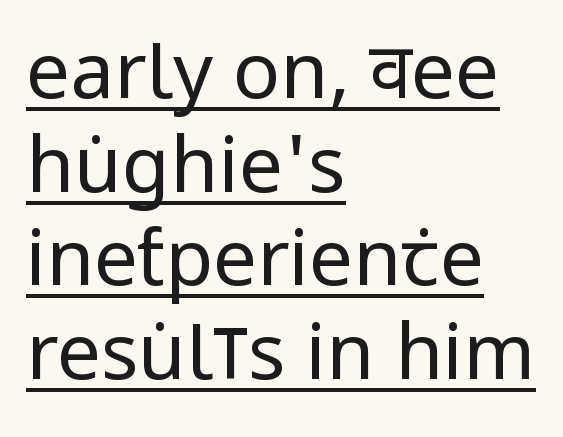
{"serif": "no", "italic": "no", "bold": "no", "weight": "regular", "width": "condensed", "stroke_contrast": "low", "x_height": "large", "monospaced": "no", "underline": "yes", "align": "left", "line_spacing_ratio": 1.2, "letter_spacing": "normal", "letter_spacing_em": 0.0, "glyph_px": 78}
